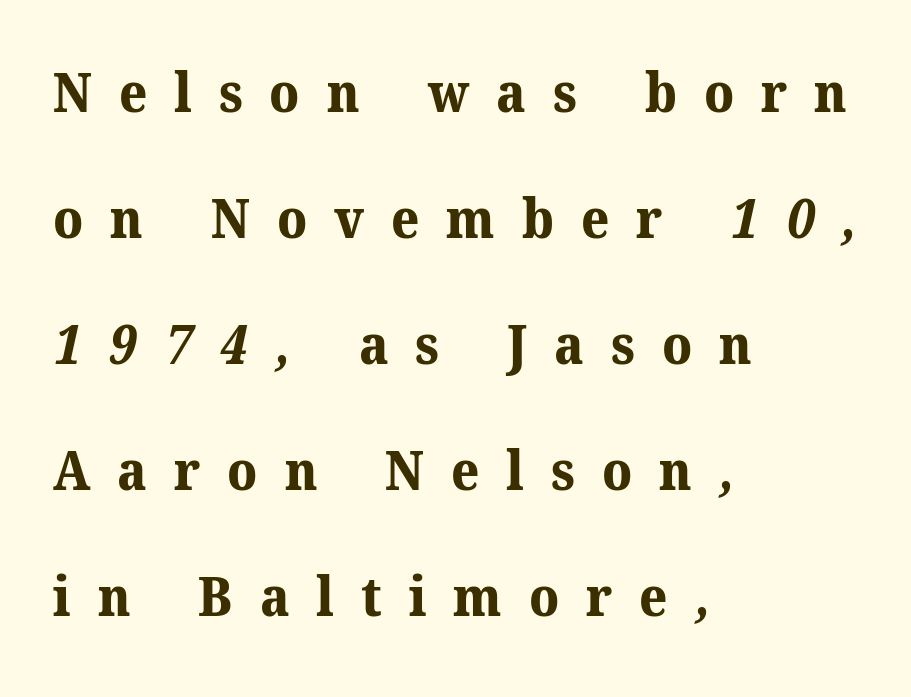
Q: Is the text bold? A: Yes.
Q: Is the typeface a serif or a sans-serif typeface? A: Serif.
Q: Is the text underlined? A: No.
Q: How is the paragraph aligned? A: Left-aligned.
Q: Is the spacing between letters normal or unusually wide? A: Unusually wide.
Q: Is the spacing between lines tight, normal or loose? A: Loose.
Q: Width (condensed, normal, or wide)? A: Normal.
Q: Stroke contrast? A: Medium.
Q: x-height? A: Medium.
Q: Monospaced? A: No.
